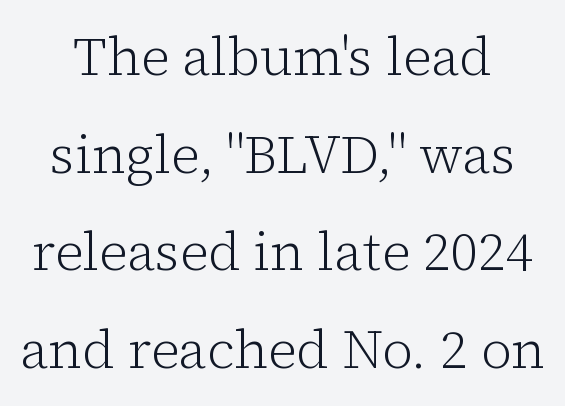
{"serif": "yes", "italic": "no", "bold": "no", "weight": "light", "width": "normal", "stroke_contrast": "low", "x_height": "medium", "monospaced": "no", "underline": "no", "line_spacing_ratio": 1.84, "letter_spacing": "normal", "letter_spacing_em": 0.0, "glyph_px": 53}
